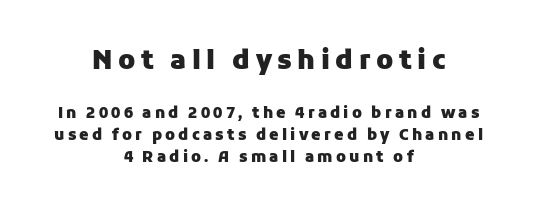
{"italic": "no", "bold": "yes", "underline": "no", "align": "center", "line_spacing": "normal", "line_spacing_ratio": 1.47, "letter_spacing": "wide", "letter_spacing_em": 0.21, "larger_block": "first", "size_ratio": 1.73, "glyph_px": 26}
